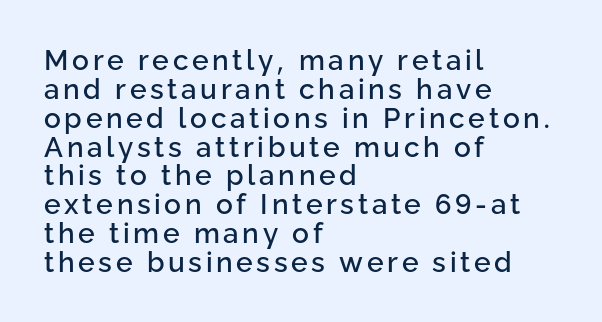
Note the varied advance widths — an 'i' is clearly narrower than an 'm'. The rendering uses a small line-height, squeezing the rows. Underlining? Definitely not there. The typesetter chose a ragged-right arrangement here. This is the regular roman posture of the typeface. No feet cap the strokes, marking this as sans-serif type.
